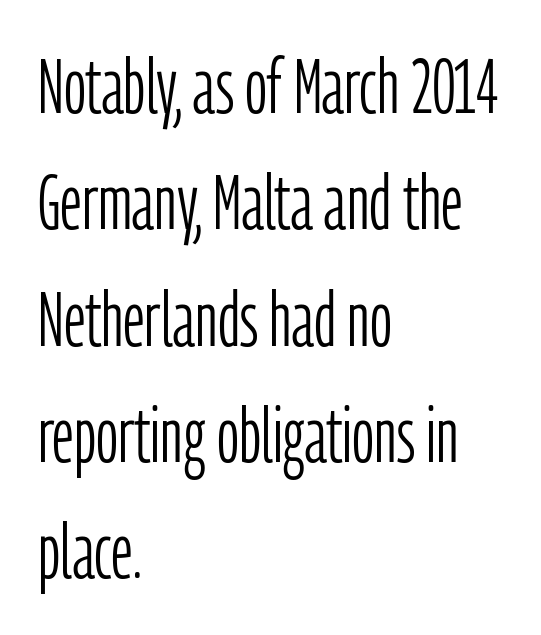
Q: Is the text bold? A: No.
Q: Is the text italic (slanted)? A: No, it is upright.
Q: Is the typeface a serif or a sans-serif typeface? A: Sans-serif.
Q: Is the text underlined? A: No.
Q: How is the paragraph aligned? A: Left-aligned.
Q: Is the spacing between letters normal or unusually wide? A: Normal.
Q: Is the spacing between lines tight, normal or loose? A: Normal.
Q: Width (condensed, normal, or wide)? A: Condensed.
Q: Stroke contrast? A: Low.
Q: x-height? A: Medium.
Q: Monospaced? A: No.
